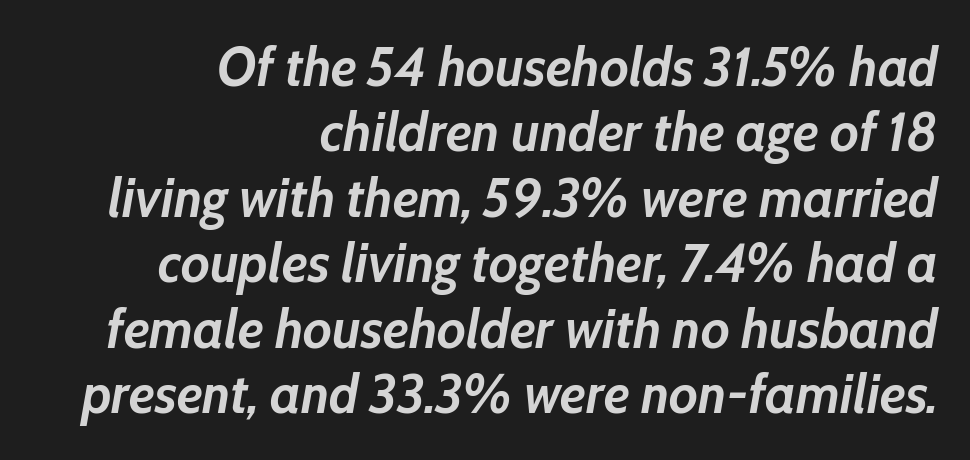
This sample has the flowing, uneven cadence of proportional lettering. The space beneath each line is pristine and unruled. The letters sit at their default tracking, neither squeezed nor spread. The passage shown leans; its letterforms are oblique. Where is the straight margin? On the right. A full-strength bold gives these letters their thick strokes.
